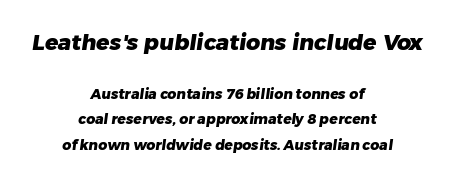
Q: Is the text bold? A: Yes.
Q: Is the text underlined? A: No.
Q: How is the paragraph aligned? A: Centered.
Q: Is the spacing between letters normal or unusually wide? A: Normal.
Q: Which block of text is set in a larger size, the first (top) or the second (bottom)? A: The first (top) one.
